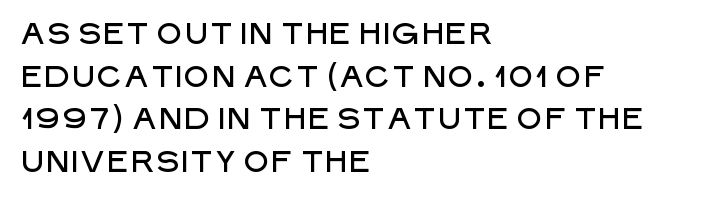
The image shows 30 px sans-serif type, upright; set left-aligned, normal line spacing (1.42x), normal letter spacing, not underlined; low stroke contrast and a large x-height.
